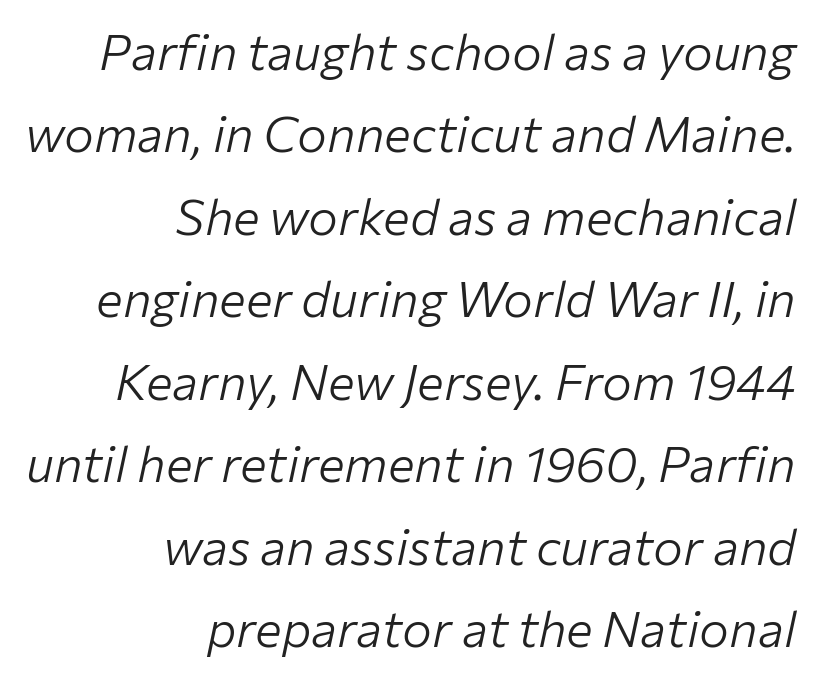
The face used here is proportionally spaced, like ordinary book or web type. Letter spacing: default. The typesetting does not lean heavy: it is not bold. Evenly set lines give the paragraph a standard silhouette.
